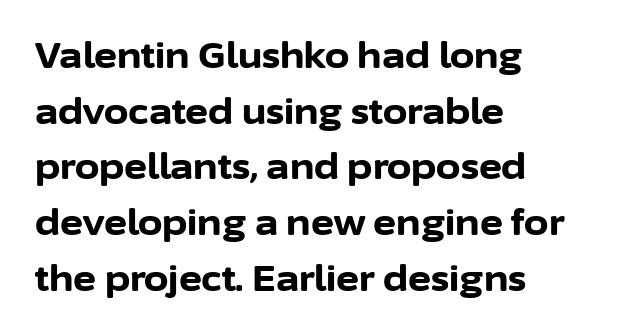
This sample has the flowing, uneven cadence of proportional lettering. The strokes are fattened all the way to bold. Here the glyphs are tracked normally, forming tight word shapes. Just letters on the line, the space beneath them empty. Regarding leading, the lines here are spaced in the standard way.
